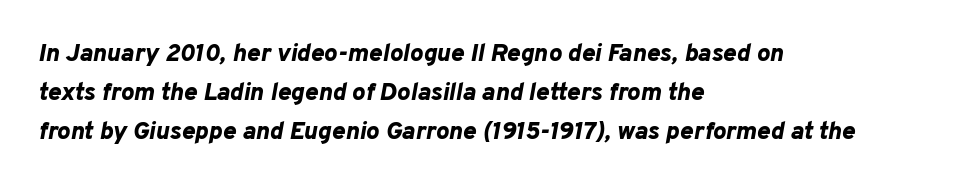
Q: Is the text bold? A: Yes.
Q: Is the text italic (slanted)? A: Yes, it leans right by about 10 degrees.
Q: Is the text underlined? A: No.
Q: How is the paragraph aligned? A: Left-aligned.
Q: Is the spacing between letters normal or unusually wide? A: Normal.
Q: Is the spacing between lines tight, normal or loose? A: Normal.
